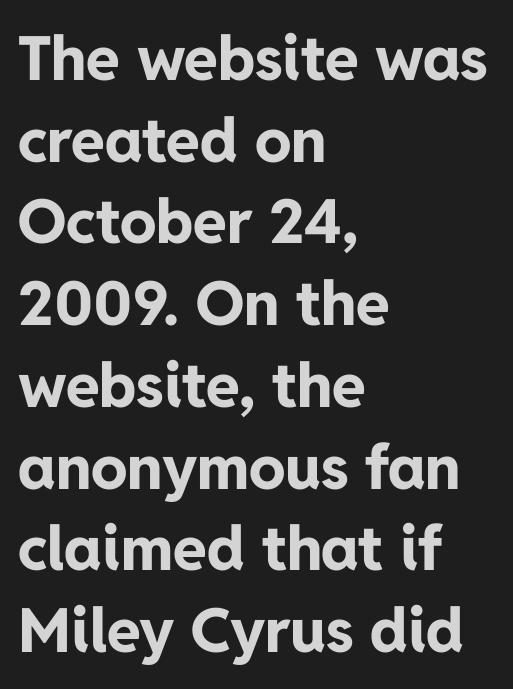
Q: Is the text bold? A: Yes.
Q: Is the text italic (slanted)? A: No, it is upright.
Q: Is the typeface a serif or a sans-serif typeface? A: Sans-serif.
Q: Is the text underlined? A: No.
Q: How is the paragraph aligned? A: Left-aligned.
Q: Is the spacing between letters normal or unusually wide? A: Normal.
Q: Is the spacing between lines tight, normal or loose? A: Normal.
Q: Width (condensed, normal, or wide)? A: Normal.
Q: Stroke contrast? A: Low.
Q: x-height? A: Medium.
Q: Monospaced? A: No.
